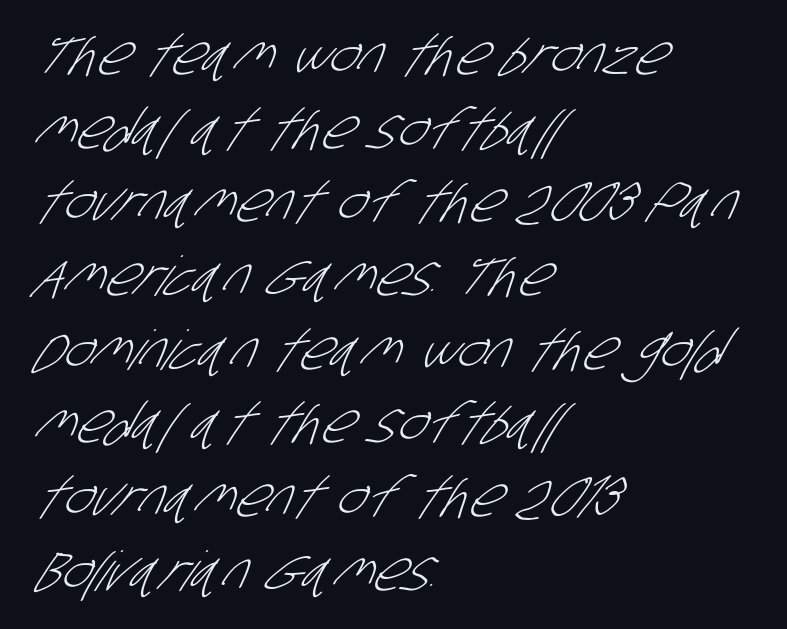
The rag falls on the right side of this text block. A normal amount of white space separates one row of letters from the next. The baseline area is clear. Character widths vary here, with narrow letters taking less room than wide ones. The face used here is a sans, in the tradition of grotesques and geometrics.
